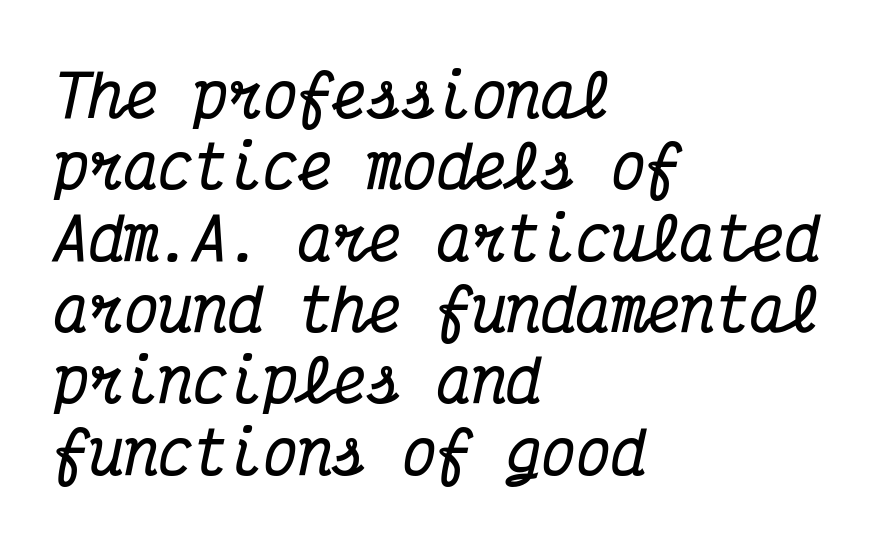
Q: Is the text bold? A: Yes.
Q: Is the text italic (slanted)? A: Yes, it leans right by about 12 degrees.
Q: Is the typeface a serif or a sans-serif typeface? A: Serif.
Q: Is the text underlined? A: No.
Q: How is the paragraph aligned? A: Left-aligned.
Q: Is the spacing between letters normal or unusually wide? A: Normal.
Q: Width (condensed, normal, or wide)? A: Condensed.
Q: Stroke contrast? A: Medium.
Q: x-height? A: Medium.
Q: Monospaced? A: Yes.
